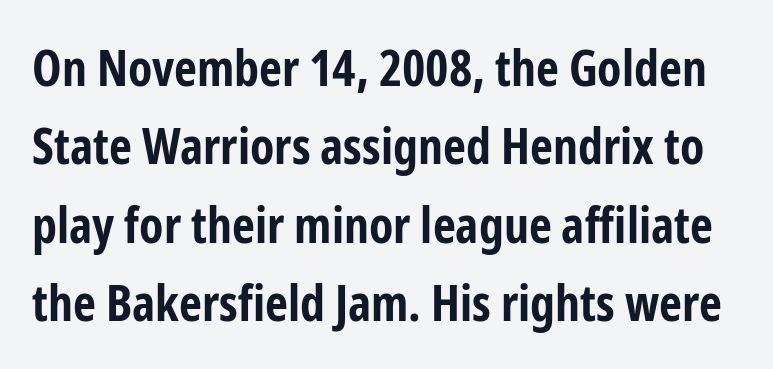
Q: Is the text bold? A: Yes.
Q: Is the text italic (slanted)? A: No, it is upright.
Q: Is the typeface a serif or a sans-serif typeface? A: Sans-serif.
Q: Is the text underlined? A: No.
Q: Is the spacing between letters normal or unusually wide? A: Normal.
Q: Is the spacing between lines tight, normal or loose? A: Normal.
Q: Width (condensed, normal, or wide)? A: Condensed.
Q: Stroke contrast? A: Low.
Q: x-height? A: Medium.
Q: Monospaced? A: No.
